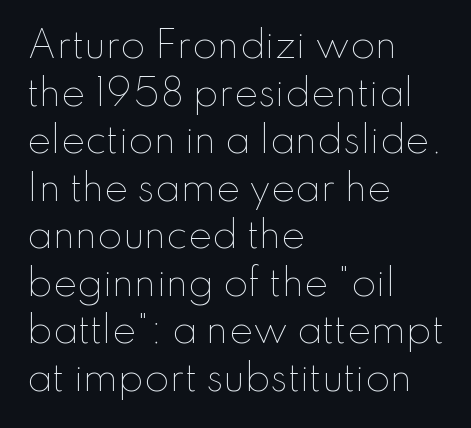
A clean baseline with only descenders dipping below it. Character widths vary here, with narrow letters taking less room than wide ones. Italic? Not at all — the glyphs are vertical. The letters look calm and open, with moderate or lighter stems.
